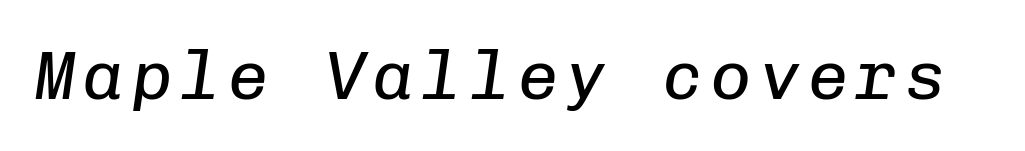
Q: Is the text bold? A: No.
Q: Is the text italic (slanted)? A: Yes, it leans right by about 8 degrees.
Q: Is the text underlined? A: No.
Q: Width (condensed, normal, or wide)? A: Normal.
Q: Stroke contrast? A: Low.
Q: x-height? A: Medium.
Q: Monospaced? A: Yes.
